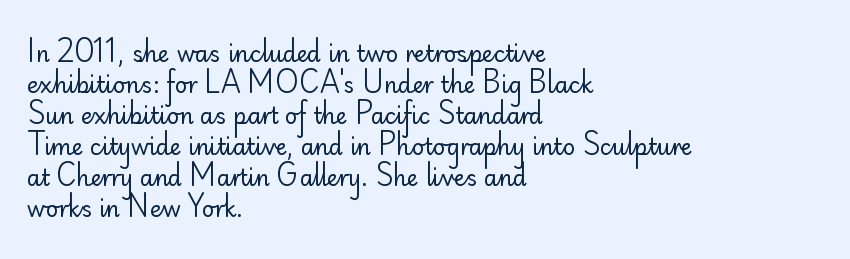
The image shows 22 px text type, upright; set left-aligned, normal line spacing (1.41x), normal letter spacing, not underlined.
